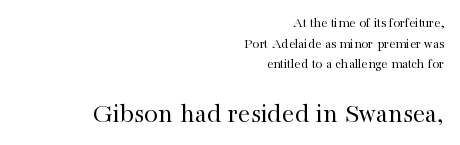
There is no visible air inserted between adjacent glyphs. Every stem runs plumb, perpendicular to the baseline. Leading matches the norm, producing a regular column. Each letter keeps its own natural width here, so spacing adapts to shape.
